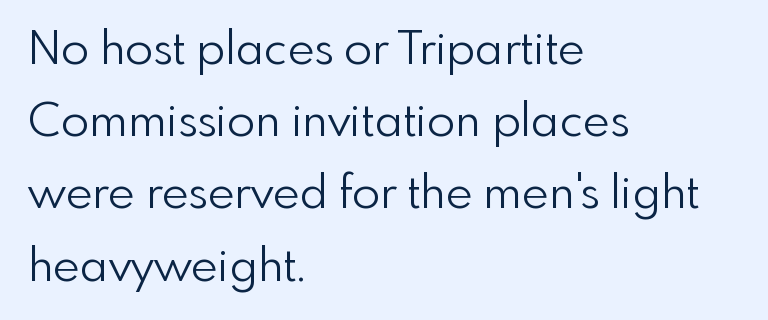
Q: Is the text bold? A: No.
Q: Is the text italic (slanted)? A: No, it is upright.
Q: Is the typeface a serif or a sans-serif typeface? A: Sans-serif.
Q: Is the text underlined? A: No.
Q: How is the paragraph aligned? A: Left-aligned.
Q: Is the spacing between letters normal or unusually wide? A: Normal.
Q: Is the spacing between lines tight, normal or loose? A: Normal.
Q: Width (condensed, normal, or wide)? A: Normal.
Q: x-height? A: Small.
Q: Monospaced? A: No.
